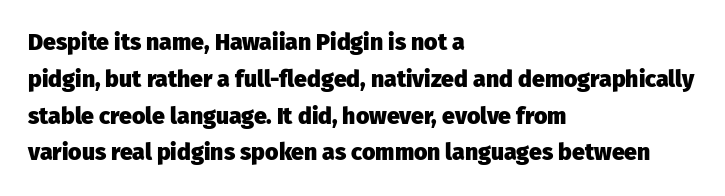
Q: Is the text bold? A: Yes.
Q: Is the text italic (slanted)? A: No, it is upright.
Q: Is the text underlined? A: No.
Q: How is the paragraph aligned? A: Left-aligned.
Q: Is the spacing between letters normal or unusually wide? A: Normal.
Q: Is the spacing between lines tight, normal or loose? A: Normal.
